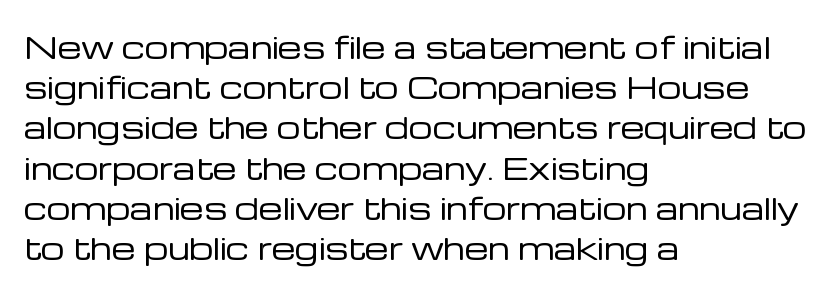
The image shows 30 px regular-weight sans-serif type, upright; set left-aligned, normal line spacing (1.34x), normal letter spacing, not underlined; low stroke contrast and a medium x-height.
